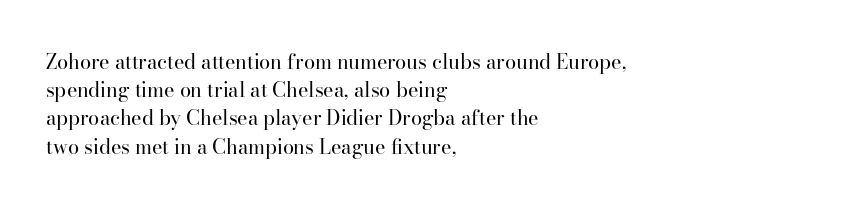
The image shows 20 px text type, upright; set left-aligned, normal line spacing (1.41x), normal letter spacing, not underlined.
